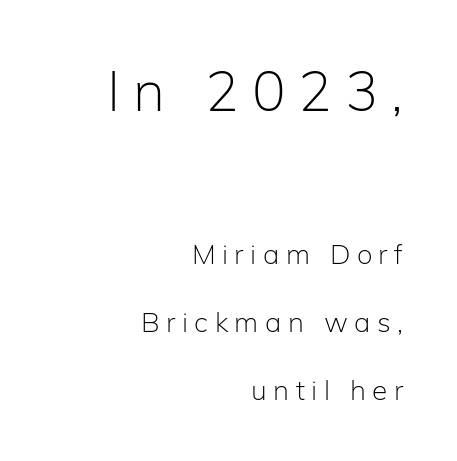
A student would notice the top passage is typeset larger than what follows. Compared with a typical body face, this is equally light or lighter still. Does extra space separate the letters? Yes, quite a lot of it. If you measured baseline to baseline, you'd find a long distance. Italic: no, the glyphs are upright roman.
